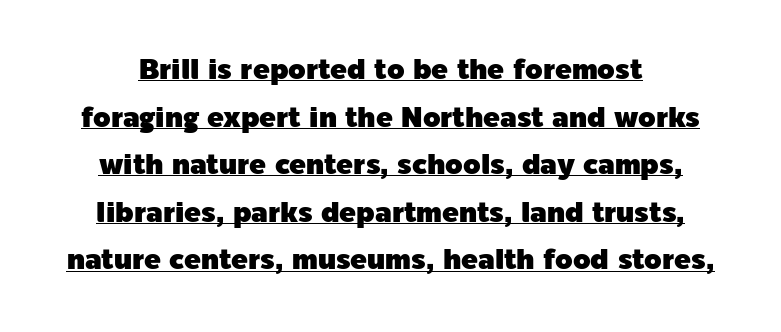
Q: Is the text italic (slanted)? A: No, it is upright.
Q: Is the typeface a serif or a sans-serif typeface? A: Sans-serif.
Q: Is the text underlined? A: Yes.
Q: Is the spacing between letters normal or unusually wide? A: Normal.
Q: Is the spacing between lines tight, normal or loose? A: Normal.
Q: Width (condensed, normal, or wide)? A: Normal.
Q: x-height? A: Medium.
Q: Monospaced? A: No.
